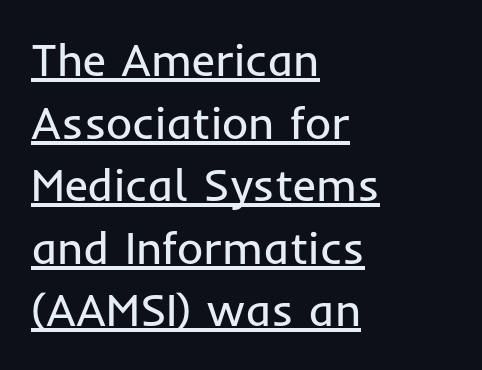
{"serif": "no", "italic": "no", "bold": "no", "weight": "regular", "width": "normal", "stroke_contrast": "low", "x_height": "medium", "monospaced": "no", "underline": "yes", "align": "left", "line_spacing": "normal", "line_spacing_ratio": 1.39, "letter_spacing": "normal", "letter_spacing_em": 0.0, "glyph_px": 45}
